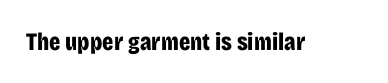
Underlining? Definitely not there. Strong, thick strokes mark this as bold type. This sample uses an upright cut, with every glyph sitting square on the baseline. A typesetter would call this zero additional tracking.
